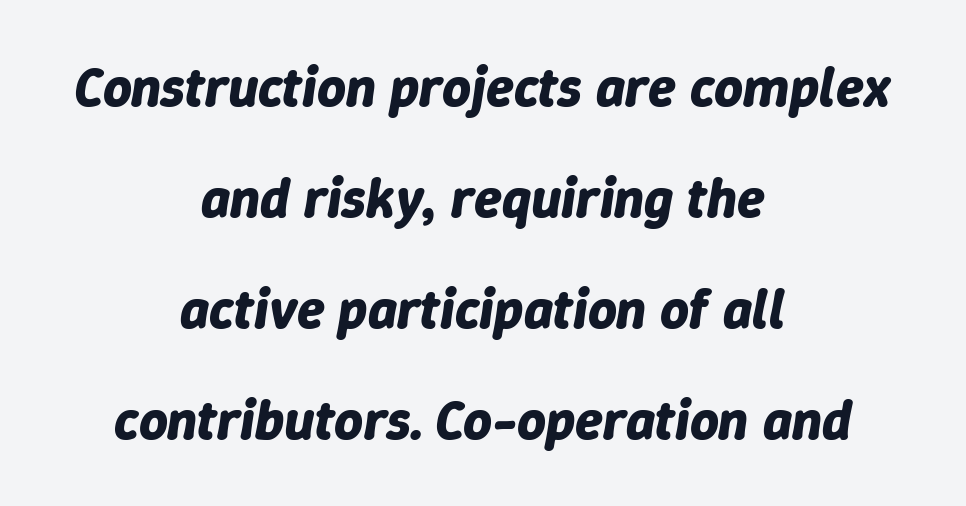
The image shows 56 px bold type, italic (leaning right); set centered, loose line spacing (1.98x), normal letter spacing, not underlined; low stroke contrast and a medium x-height.
